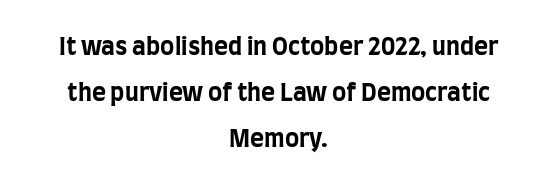
The image shows 24 px bold type, upright; set centered, loose line spacing (1.92x), normal letter spacing, not underlined.
